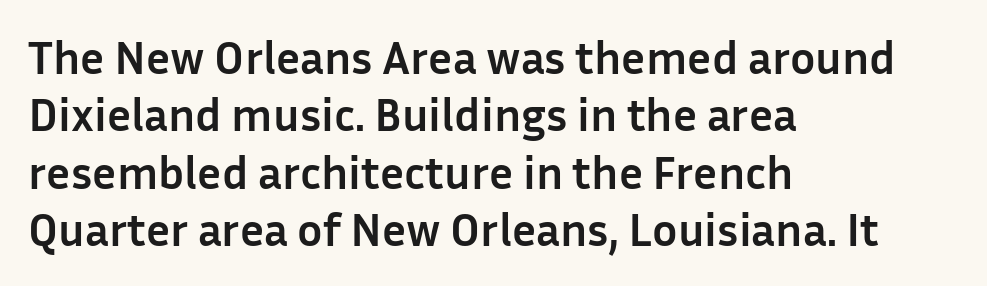
Q: Is the text bold? A: Yes.
Q: Is the text italic (slanted)? A: No, it is upright.
Q: Is the typeface a serif or a sans-serif typeface? A: Sans-serif.
Q: Is the text underlined? A: No.
Q: How is the paragraph aligned? A: Left-aligned.
Q: Is the spacing between letters normal or unusually wide? A: Normal.
Q: Width (condensed, normal, or wide)? A: Normal.
Q: Stroke contrast? A: Low.
Q: x-height? A: Medium.
Q: Monospaced? A: No.
